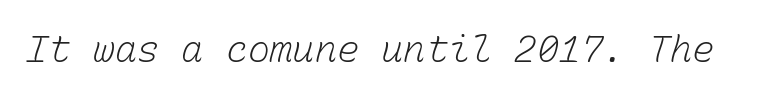
The image shows 37 px light type, monospaced; set normal letter spacing, not underlined; low stroke contrast and a medium x-height.
